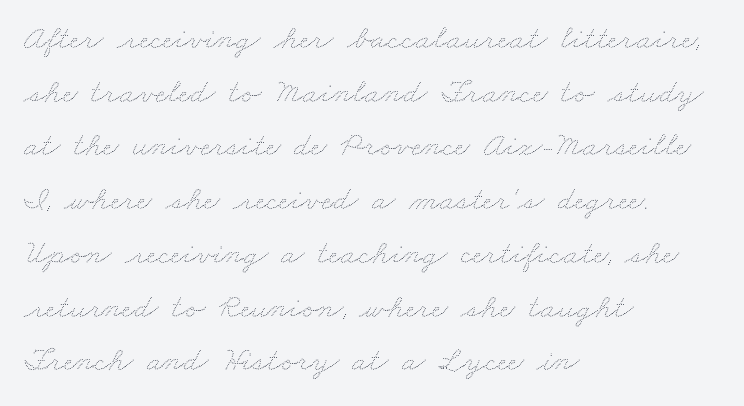
Q: Is the text bold? A: No.
Q: Is the text underlined? A: No.
Q: How is the paragraph aligned? A: Left-aligned.
Q: Is the spacing between letters normal or unusually wide? A: Normal.
Q: Is the spacing between lines tight, normal or loose? A: Normal.
Q: Width (condensed, normal, or wide)? A: Wide.
Q: Stroke contrast? A: Medium.
Q: x-height? A: Small.
Q: Monospaced? A: No.
